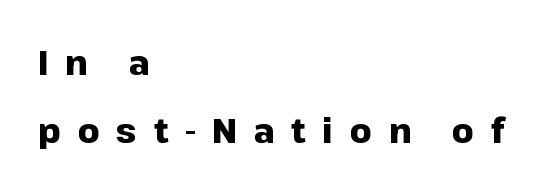
Q: Is the text bold? A: Yes.
Q: Is the text italic (slanted)? A: No, it is upright.
Q: Is the typeface a serif or a sans-serif typeface? A: Sans-serif.
Q: Is the text underlined? A: No.
Q: How is the paragraph aligned? A: Left-aligned.
Q: Is the spacing between letters normal or unusually wide? A: Unusually wide.
Q: Is the spacing between lines tight, normal or loose? A: Loose.
Q: Width (condensed, normal, or wide)? A: Normal.
Q: Stroke contrast? A: Low.
Q: x-height? A: Medium.
Q: Monospaced? A: No.
